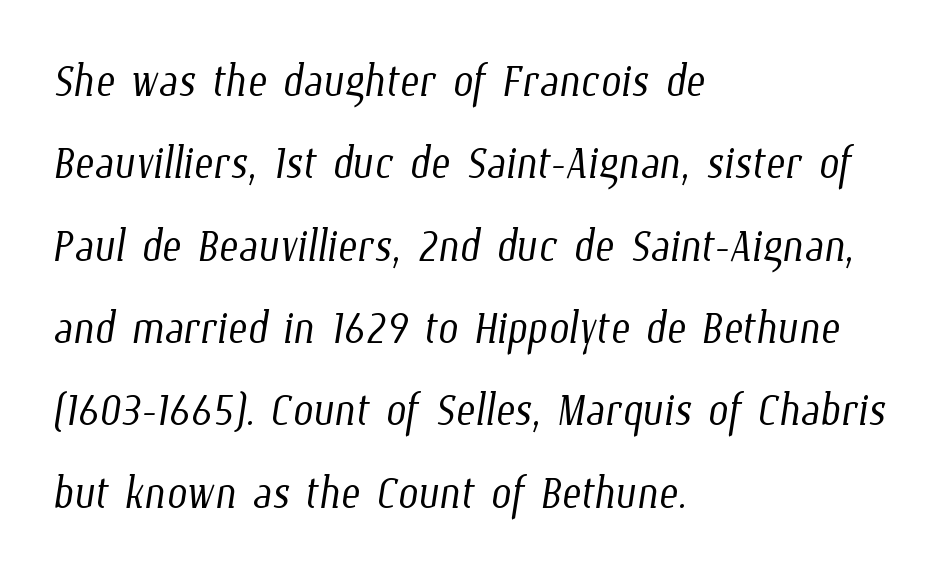
The image shows 58 px light, condensed type; set left-aligned, normal line spacing (1.42x), normal letter spacing, not underlined; low stroke contrast and a medium x-height.
